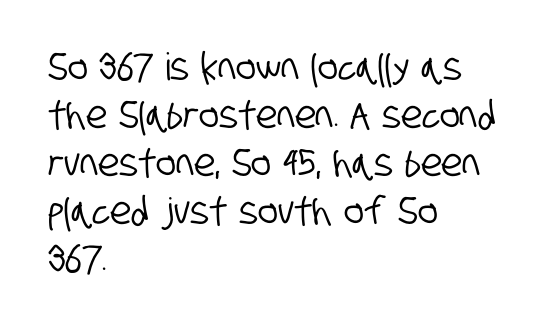
Q: Is the typeface a serif or a sans-serif typeface? A: Sans-serif.
Q: Is the text underlined? A: No.
Q: How is the paragraph aligned? A: Left-aligned.
Q: Is the spacing between letters normal or unusually wide? A: Normal.
Q: Is the spacing between lines tight, normal or loose? A: Normal.
Q: Width (condensed, normal, or wide)? A: Condensed.
Q: Stroke contrast? A: Low.
Q: x-height? A: Large.
Q: Monospaced? A: No.
